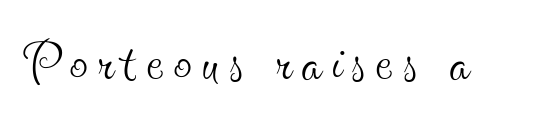
This sample has the flowing, uneven cadence of proportional lettering. Descenders hang freely into open space. Stem width sits at or under what a default text font uses. A typesetter would label this face a serif.
